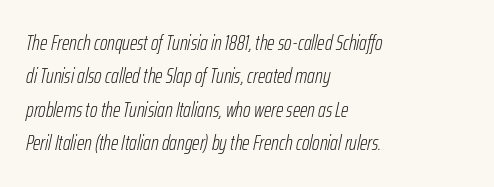
{"italic": "yes", "lean": "right", "slant_degrees": 12, "bold": "no", "underline": "no", "align": "left", "line_spacing": "normal", "line_spacing_ratio": 1.59, "letter_spacing": "normal", "letter_spacing_em": 0.0, "glyph_px": 21}
